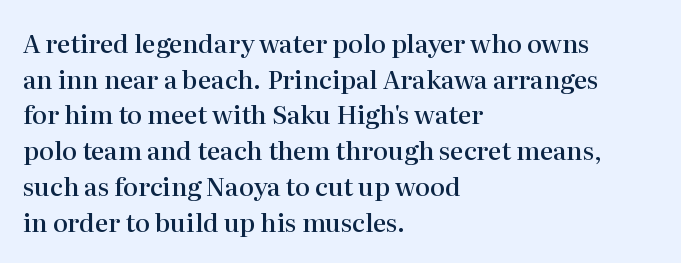
{"italic": "no", "bold": "semi", "underline": "no", "align": "left", "line_spacing": "normal", "line_spacing_ratio": 1.43, "letter_spacing": "normal", "letter_spacing_em": 0.0, "glyph_px": 25}
